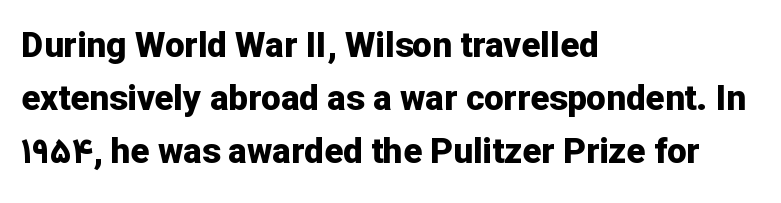
Ordinary non-slanted type is in use. The specimen omits any rule beneath the text block's lines. The typesetting leans heavy: a genuine bold. The letterforms sit shoulder to shoulder at normal distance. The face used here is proportionally spaced, like ordinary book or web type. In CSS terms this would be text-align: left.
